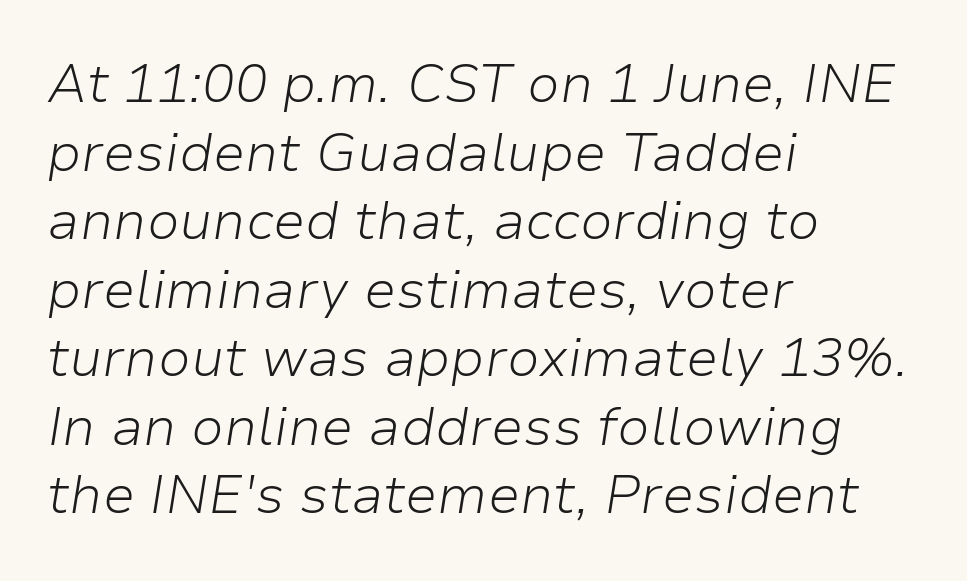
Q: Is the text bold? A: No.
Q: Is the text italic (slanted)? A: Yes, it leans right by about 9 degrees.
Q: Is the text underlined? A: No.
Q: How is the paragraph aligned? A: Left-aligned.
Q: Is the spacing between letters normal or unusually wide? A: Normal.
Q: Is the spacing between lines tight, normal or loose? A: Normal.
Q: Width (condensed, normal, or wide)? A: Normal.
Q: Stroke contrast? A: Low.
Q: x-height? A: Medium.
Q: Monospaced? A: No.
